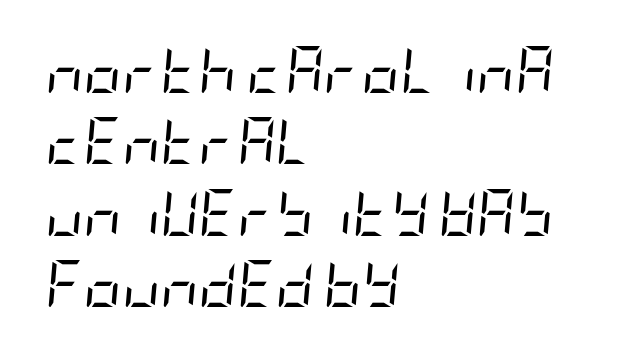
In terms of posture, this sample is oblique. The letters look calm and open, with moderate or lighter stems. Rows of type keep a routine distance in the vertical direction. The gaps between neighbouring characters are ordinary and unremarkable. Lines of text with bare space underneath.
